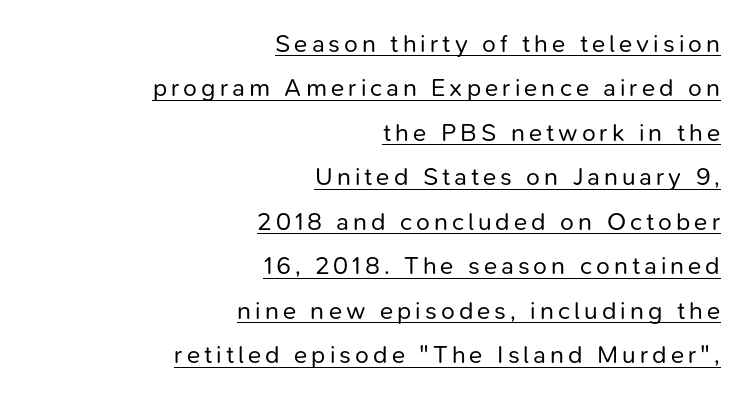
The image shows 25 px text type, upright; set right-aligned, line spacing 1.78x, underlined.
